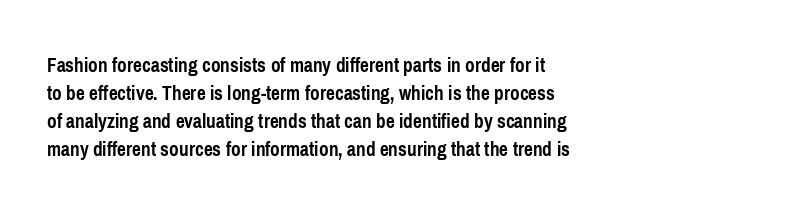
{"italic": "no", "bold": "yes", "underline": "no", "align": "left", "line_spacing": "normal", "line_spacing_ratio": 1.34, "letter_spacing": "normal", "letter_spacing_em": 0.0, "glyph_px": 21}
